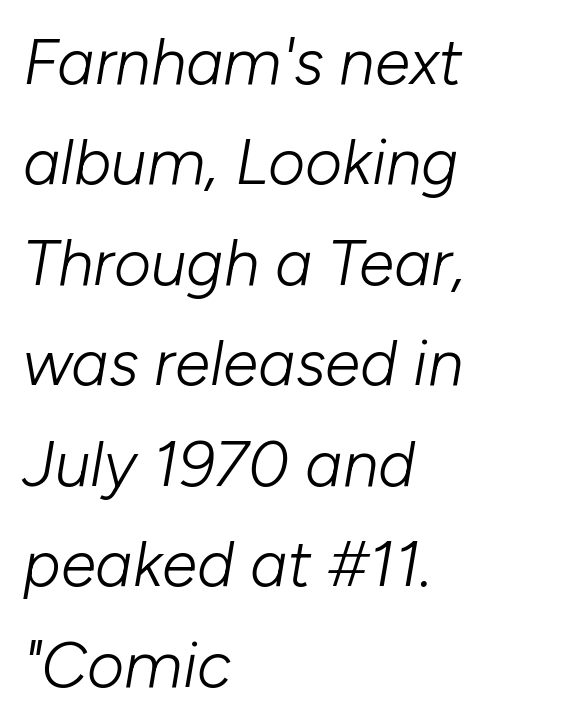
The image shows 64 px light type, italic (leaning right); set left-aligned, normal line spacing (1.57x), normal letter spacing, not underlined; low stroke contrast and a medium x-height.
